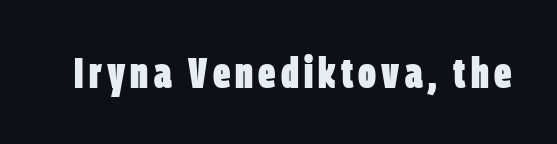
Character widths vary here, with narrow letters taking less room than wide ones. The designer went with a sans here, leaving each stem footless. The passage shown is emphatically bold. Just letters on the line, the space beneath them empty.
